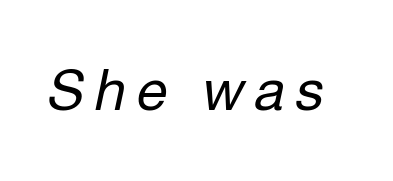
Q: Is the text bold? A: No.
Q: Is the text italic (slanted)? A: Yes, it leans right by about 12 degrees.
Q: Is the text underlined? A: No.
Q: Width (condensed, normal, or wide)? A: Normal.
Q: Stroke contrast? A: Low.
Q: x-height? A: Medium.
Q: Monospaced? A: No.
